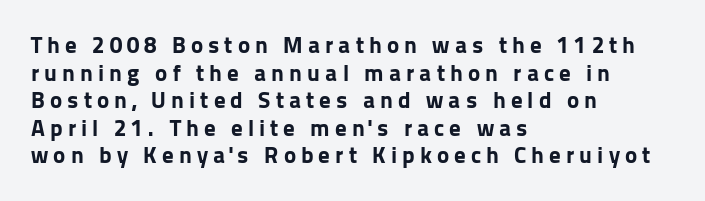
The image shows 23 px bold type, upright; set left-aligned, line spacing 1.2x, unusually wide letter spacing (+0.22 em), not underlined.
